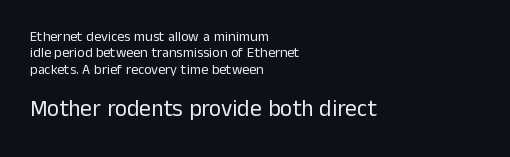
Q: Is the text bold? A: No.
Q: Is the text italic (slanted)? A: No, it is upright.
Q: Is the text underlined? A: No.
Q: How is the paragraph aligned? A: Left-aligned.
Q: Is the spacing between letters normal or unusually wide? A: Normal.
Q: Which block of text is set in a larger size, the first (top) or the second (bottom)? A: The second (bottom) one.
